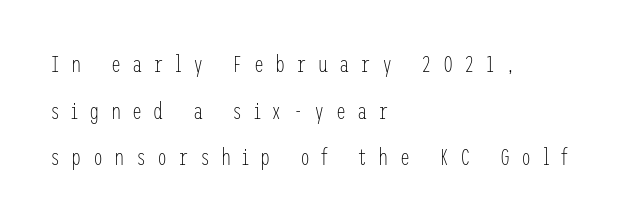
{"italic": "no", "bold": "no", "underline": "no", "align": "left", "line_spacing": "loose", "line_spacing_ratio": 2.03, "letter_spacing": "wide", "letter_spacing_em": 0.48, "glyph_px": 23}
